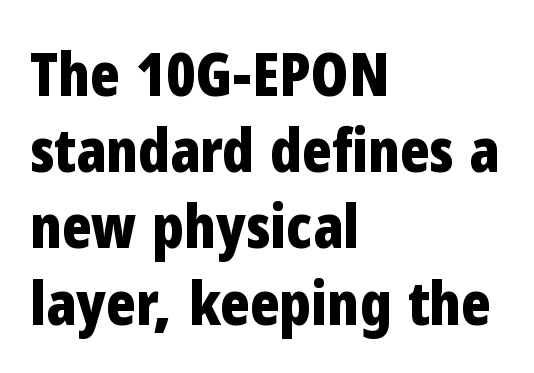
Q: Is the text bold? A: Yes.
Q: Is the text italic (slanted)? A: No, it is upright.
Q: Is the typeface a serif or a sans-serif typeface? A: Sans-serif.
Q: Is the text underlined? A: No.
Q: How is the paragraph aligned? A: Left-aligned.
Q: Is the spacing between letters normal or unusually wide? A: Normal.
Q: Is the spacing between lines tight, normal or loose? A: Normal.
Q: Width (condensed, normal, or wide)? A: Condensed.
Q: Stroke contrast? A: Low.
Q: x-height? A: Medium.
Q: Monospaced? A: No.
